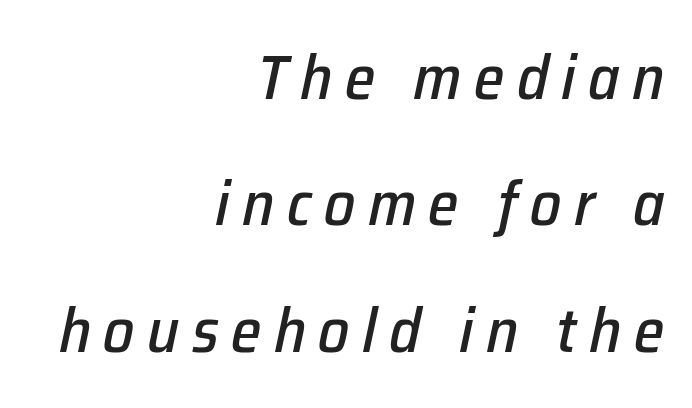
Q: Is the text italic (slanted)? A: Yes, it leans right by about 12 degrees.
Q: Is the text underlined? A: No.
Q: How is the paragraph aligned? A: Right-aligned.
Q: Is the spacing between letters normal or unusually wide? A: Unusually wide.
Q: Is the spacing between lines tight, normal or loose? A: Loose.
Q: Width (condensed, normal, or wide)? A: Normal.
Q: Stroke contrast? A: Low.
Q: x-height? A: Medium.
Q: Monospaced? A: No.
